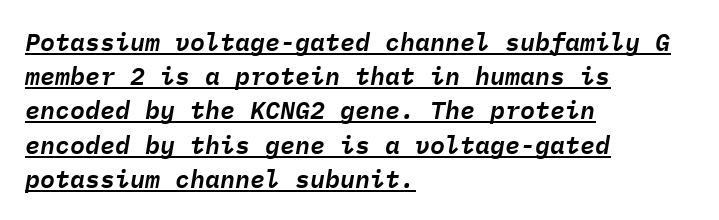
{"italic": "yes", "lean": "right", "slant_degrees": 9, "underline": "yes", "align": "left", "line_spacing": "normal", "line_spacing_ratio": 1.37, "letter_spacing": "normal", "letter_spacing_em": 0.0, "glyph_px": 25}
